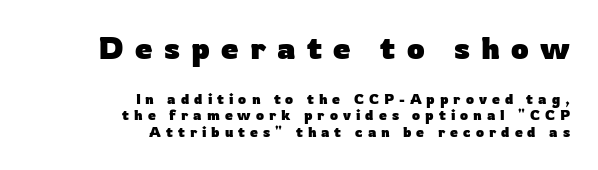
The image shows 31 px heavy sans-serif type, upright; set right-aligned, line spacing 1.19x, unusually wide letter spacing (+0.36 em), not underlined; the first (top) block is 2.21x larger; low stroke contrast and a medium x-height.
